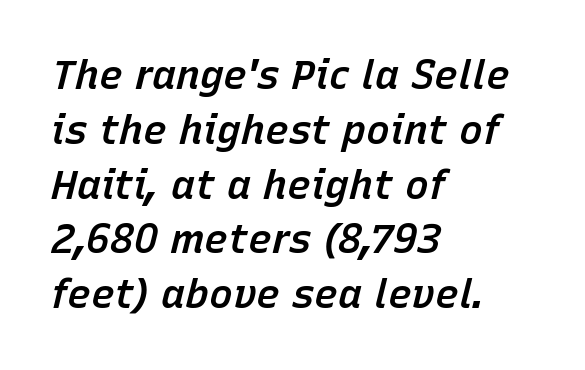
{"italic": "yes", "lean": "right", "slant_degrees": 15, "bold": "semi", "weight": "semibold", "width": "normal", "stroke_contrast": "low", "x_height": "medium", "monospaced": "no", "underline": "no", "align": "left", "line_spacing": "normal", "line_spacing_ratio": 1.37, "letter_spacing": "normal", "letter_spacing_em": 0.0, "glyph_px": 40}
